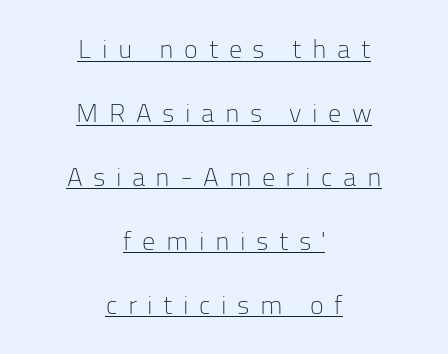
The image shows 26 px text type, upright; set centered, loose line spacing (2.46x), unusually wide letter spacing (+0.4 em), underlined.
